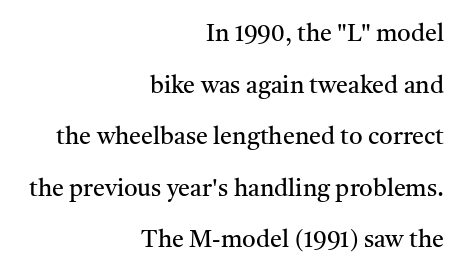
Descenders are the only things crossing below the line. Observe the ordinary spacing: letters are neighbours, not strangers. The passage is arranged like a letterhead date or caption credit — flush right. A roman cut, with each character standing at attention. Stem width sits at or under what a default text font uses.
